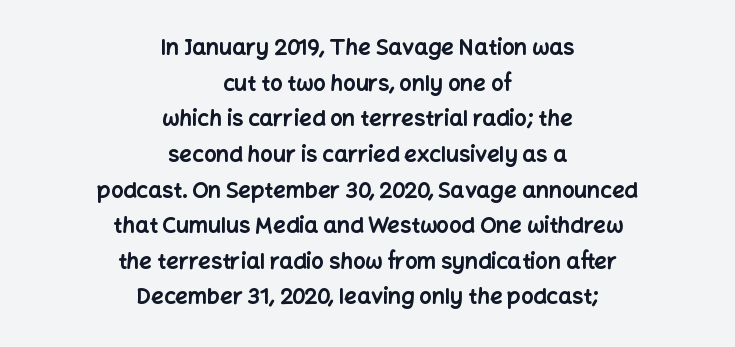
Q: Is the text bold? A: Yes.
Q: Is the text italic (slanted)? A: No, it is upright.
Q: Is the text underlined? A: No.
Q: How is the paragraph aligned? A: Centered.
Q: Is the spacing between letters normal or unusually wide? A: Normal.
Q: Is the spacing between lines tight, normal or loose? A: Normal.
